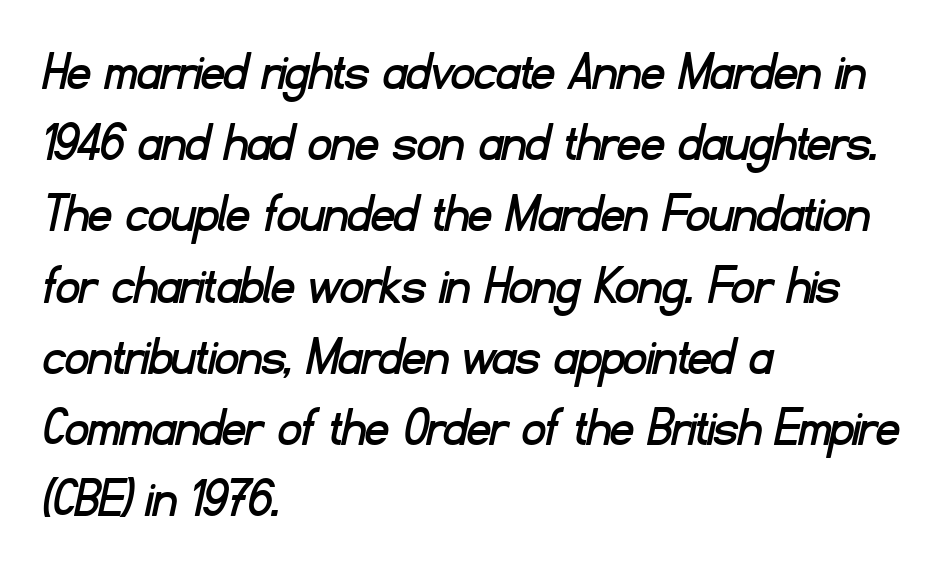
Q: Is the typeface a serif or a sans-serif typeface? A: Sans-serif.
Q: Is the text underlined? A: No.
Q: How is the paragraph aligned? A: Left-aligned.
Q: Is the spacing between letters normal or unusually wide? A: Normal.
Q: Is the spacing between lines tight, normal or loose? A: Normal.
Q: Width (condensed, normal, or wide)? A: Normal.
Q: Stroke contrast? A: Low.
Q: x-height? A: Small.
Q: Monospaced? A: No.
